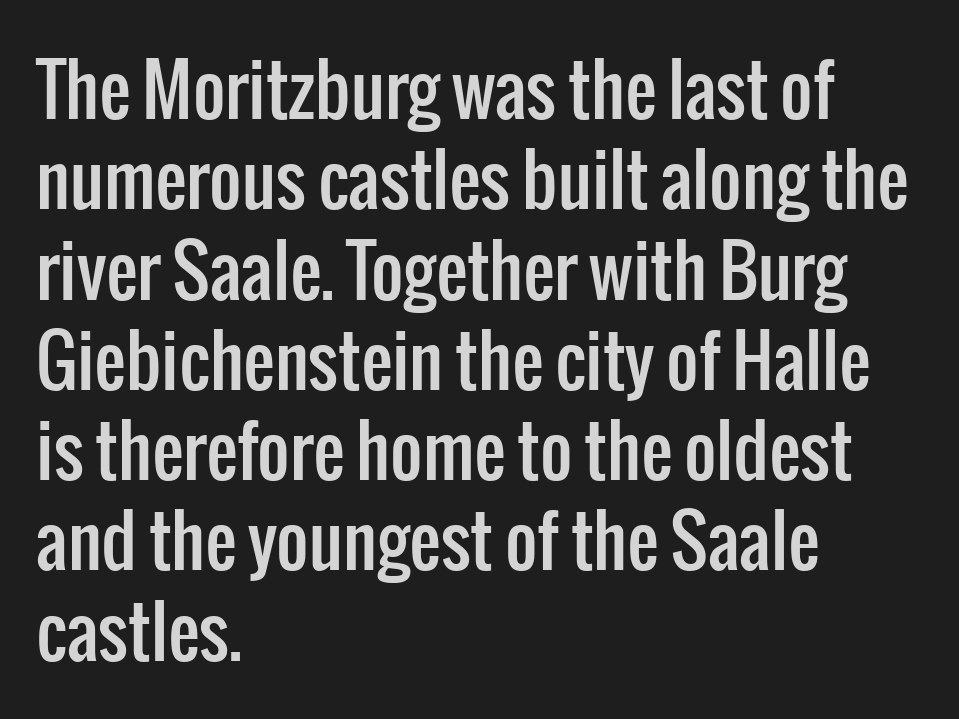
Q: Is the text italic (slanted)? A: No, it is upright.
Q: Is the typeface a serif or a sans-serif typeface? A: Sans-serif.
Q: Is the text underlined? A: No.
Q: How is the paragraph aligned? A: Left-aligned.
Q: Is the spacing between letters normal or unusually wide? A: Normal.
Q: Is the spacing between lines tight, normal or loose? A: Normal.
Q: Width (condensed, normal, or wide)? A: Condensed.
Q: Stroke contrast? A: Low.
Q: x-height? A: Medium.
Q: Monospaced? A: No.
